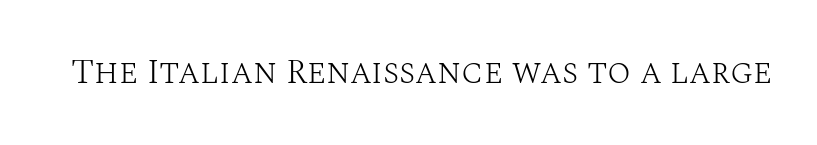
{"serif": "yes", "italic": "no", "bold": "no", "weight": "light", "width": "normal", "stroke_contrast": "medium", "x_height": "large", "monospaced": "no", "underline": "no", "letter_spacing": "normal", "letter_spacing_em": 0.0, "glyph_px": 35}
